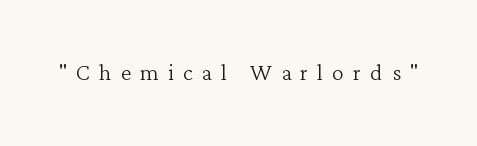
Bare-footed words on every line. Weight: not bold — regular or lighter. Font category for this specimen: serif. Inter-character spacing is expanded well beyond the font's built-in metrics. Unlike italic type, these characters show no tilt at all.
